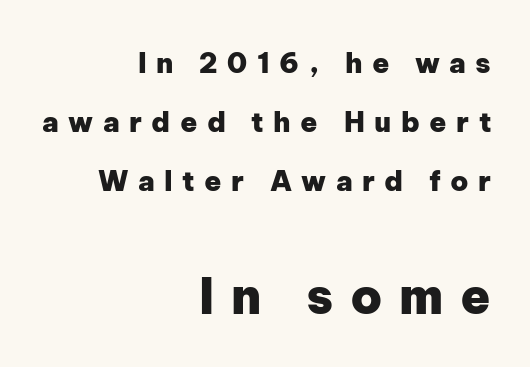
The image shows 49 px heavy sans-serif type, upright; set right-aligned, loose line spacing (2.11x), unusually wide letter spacing (+0.34 em), not underlined; the second (bottom) block is 1.75x larger; low stroke contrast and a medium x-height.
